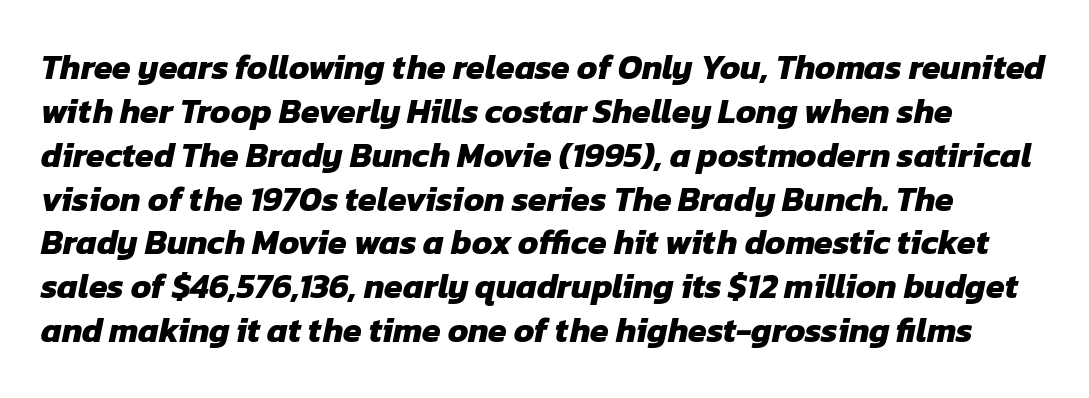
Q: Is the text bold? A: Yes.
Q: Is the typeface a serif or a sans-serif typeface? A: Sans-serif.
Q: Is the text underlined? A: No.
Q: Is the spacing between letters normal or unusually wide? A: Normal.
Q: Is the spacing between lines tight, normal or loose? A: Normal.
Q: Width (condensed, normal, or wide)? A: Normal.
Q: Stroke contrast? A: Low.
Q: x-height? A: Medium.
Q: Monospaced? A: No.
